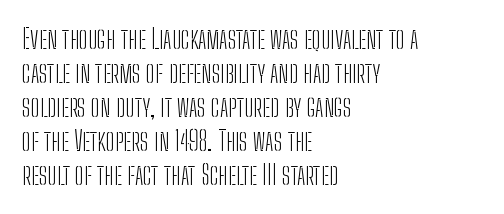
The image shows 27 px text type, upright; set left-aligned, normal line spacing (1.26x), normal letter spacing, not underlined.
